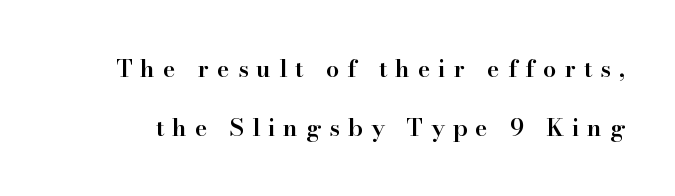
{"italic": "no", "bold": "semi", "underline": "no", "line_spacing": "loose", "line_spacing_ratio": 2.45, "letter_spacing": "wide", "letter_spacing_em": 0.33, "glyph_px": 24}
